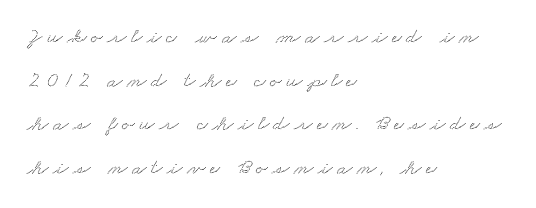
The image shows 22 px text type; set left-aligned, loose line spacing (1.98x), unusually wide letter spacing (+0.21 em), not underlined.
